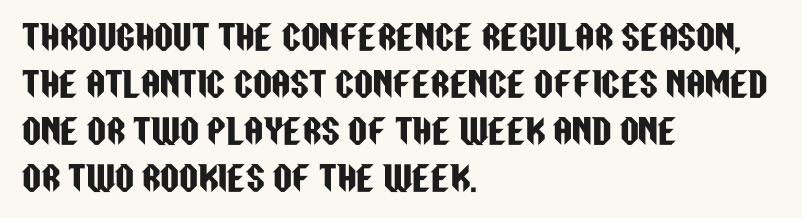
The image shows 33 px condensed sans-serif type, upright; set left-aligned, normal line spacing (1.42x), normal letter spacing, not underlined; low stroke contrast and a large x-height.
